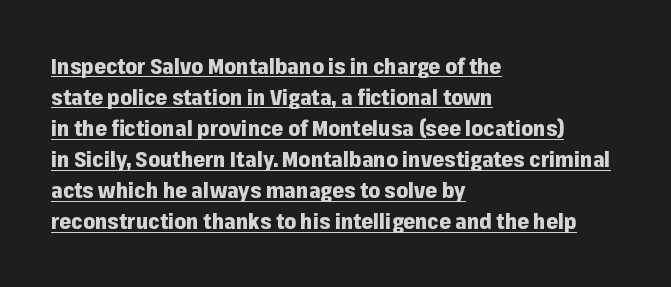
The image shows 21 px bold type, upright; set left-aligned, normal line spacing (1.48x), normal letter spacing, underlined.
